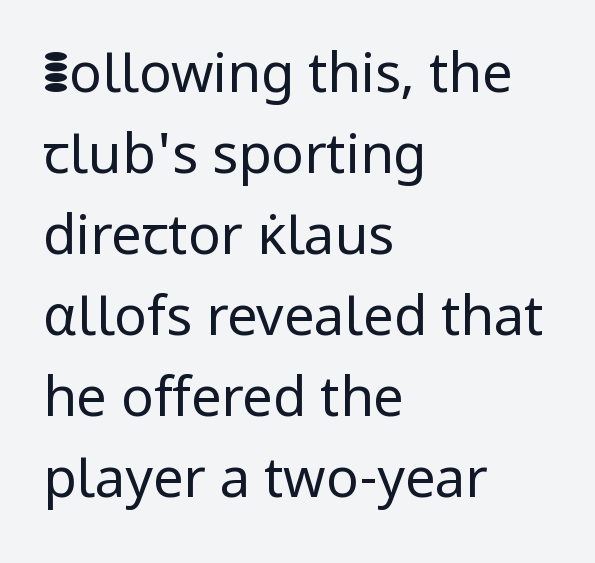
The image shows 54 px regular-weight sans-serif type, upright; set left-aligned, normal line spacing (1.5x), normal letter spacing, not underlined; low stroke contrast and a medium x-height.
